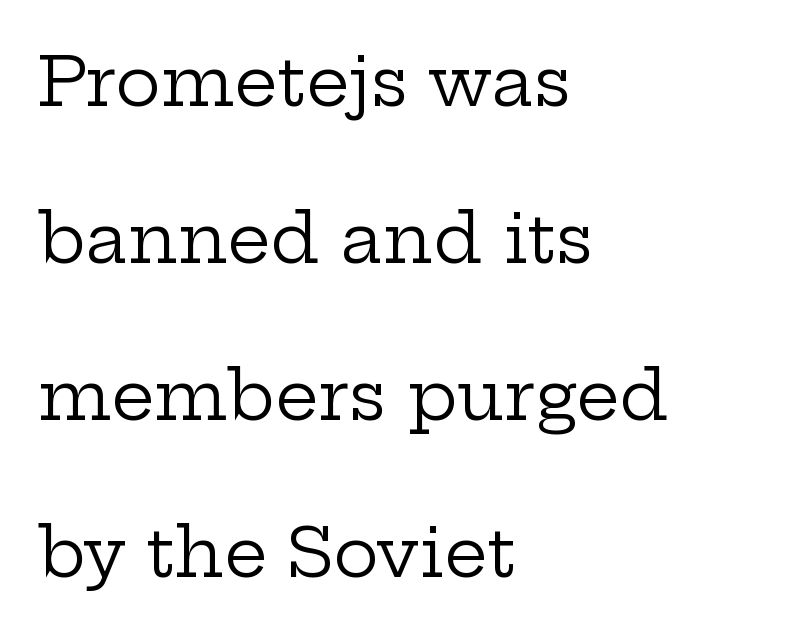
The letters sit at their default tracking, neither squeezed nor spread. Where is the straight margin? On the left. Regarding leading, the lines here are spaced well apart. The text was rendered using a seriffed face with decorative stroke endings.
